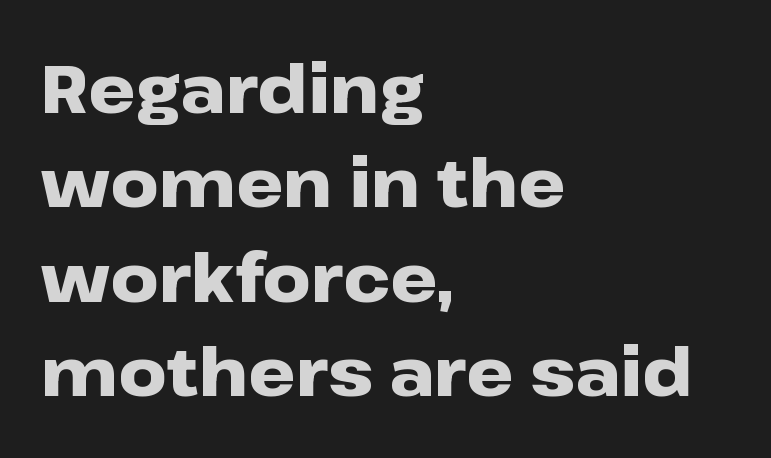
Letterform terminals end flat and unadorned throughout the passage. Compared with a centered layout, this one pins lines to the left instead. Upright lettering throughout. The font is running at its bold setting.
